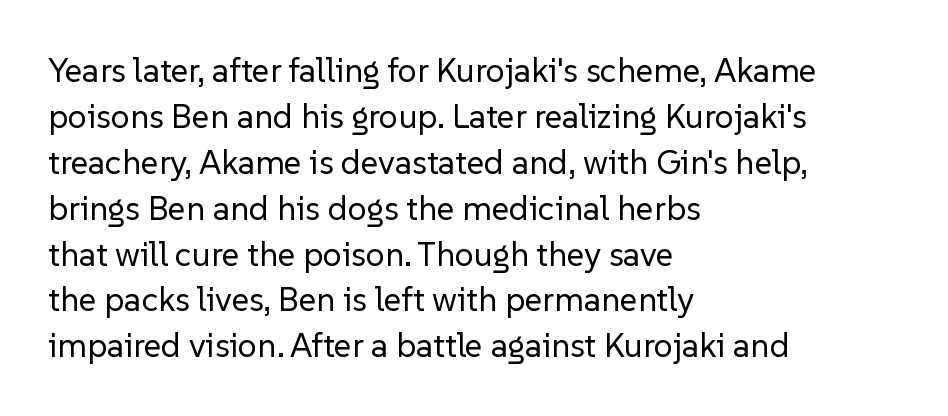
{"serif": "no", "italic": "no", "bold": "no", "weight": "regular", "width": "normal", "stroke_contrast": "low", "x_height": "medium", "monospaced": "no", "underline": "no", "align": "left", "line_spacing": "normal", "line_spacing_ratio": 1.35, "letter_spacing": "normal", "letter_spacing_em": 0.0, "glyph_px": 34}
